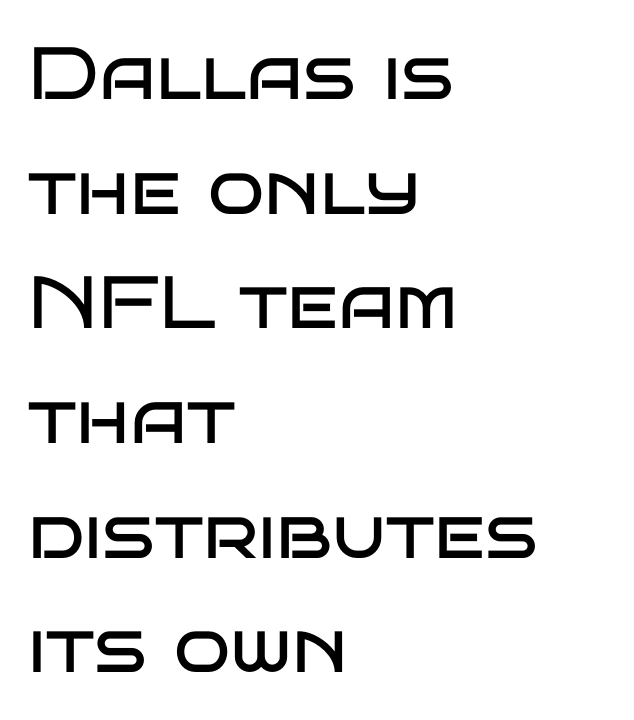
Q: Is the text bold? A: No.
Q: Is the text italic (slanted)? A: No, it is upright.
Q: Is the typeface a serif or a sans-serif typeface? A: Sans-serif.
Q: Is the text underlined? A: No.
Q: How is the paragraph aligned? A: Left-aligned.
Q: Is the spacing between letters normal or unusually wide? A: Normal.
Q: Is the spacing between lines tight, normal or loose? A: Normal.
Q: Width (condensed, normal, or wide)? A: Wide.
Q: Stroke contrast? A: Low.
Q: x-height? A: Large.
Q: Monospaced? A: No.
